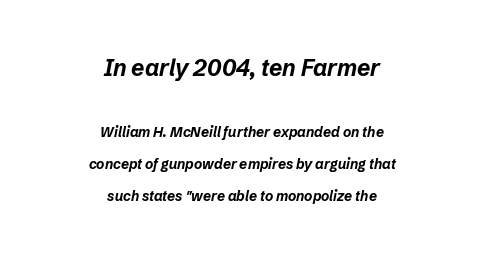
The image shows 23 px bold type, italic (leaning right); set centered, loose line spacing (2.26x), normal letter spacing, not underlined; the first (top) block is 1.64x larger.
